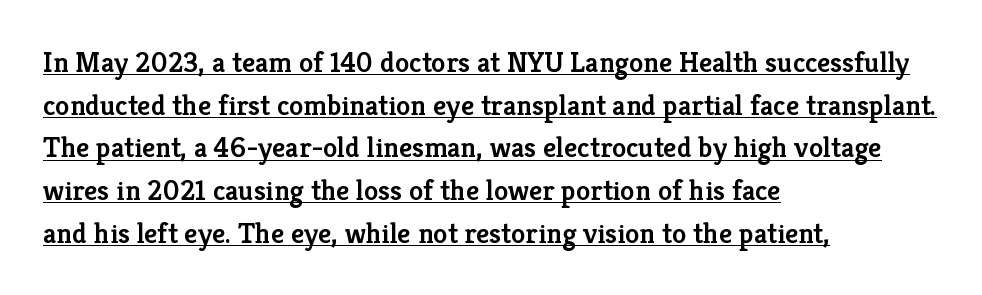
A normal amount of white space separates one row of letters from the next. The rendering keeps characters at their native spacing. What weight is shown? A semibold, between regular and bold. If you drew a ruler down the left edge, every line would touch it.
